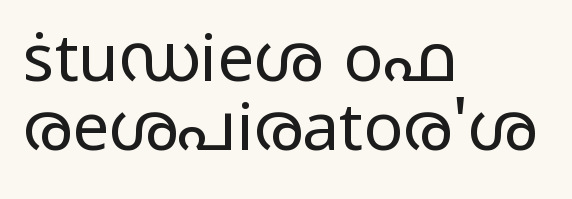
Q: Is the text bold? A: No.
Q: Is the text italic (slanted)? A: No, it is upright.
Q: Is the typeface a serif or a sans-serif typeface? A: Sans-serif.
Q: Is the text underlined? A: No.
Q: How is the paragraph aligned? A: Left-aligned.
Q: Is the spacing between letters normal or unusually wide? A: Normal.
Q: Is the spacing between lines tight, normal or loose? A: Tight.
Q: Width (condensed, normal, or wide)? A: Wide.
Q: Stroke contrast? A: Low.
Q: x-height? A: Medium.
Q: Monospaced? A: No.
